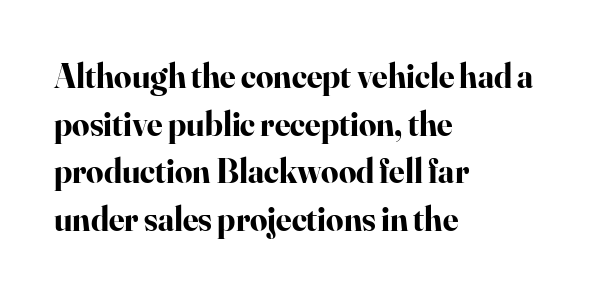
This sample has the flowing, uneven cadence of proportional lettering. This is serif lettering, the kind often seen in printed books. The passage shown is not underscored anywhere. Heft: maximum for text — a bold. Every character sits straight up, as roman type does. The passage shown stacks its lines at a standard gap.
